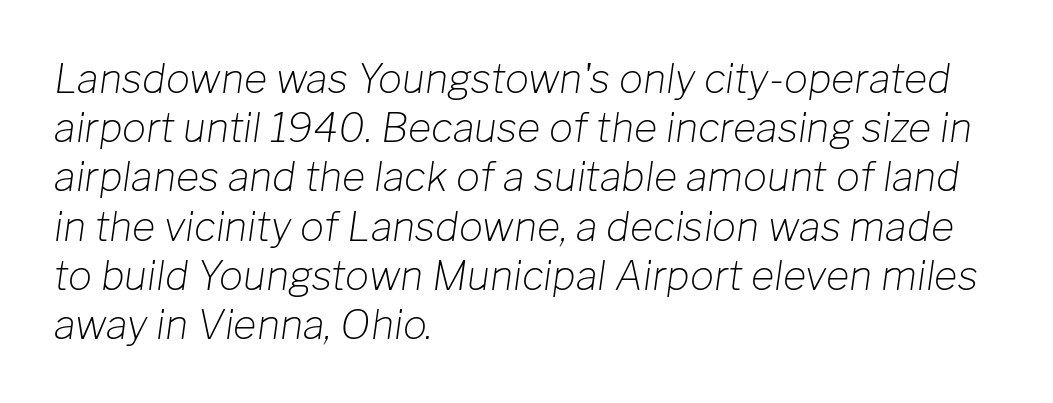
{"italic": "yes", "lean": "right", "slant_degrees": 8, "bold": "no", "weight": "light", "width": "normal", "stroke_contrast": "low", "x_height": "medium", "monospaced": "no", "underline": "no", "align": "left", "line_spacing_ratio": 1.23, "letter_spacing": "normal", "letter_spacing_em": 0.0, "glyph_px": 40}
